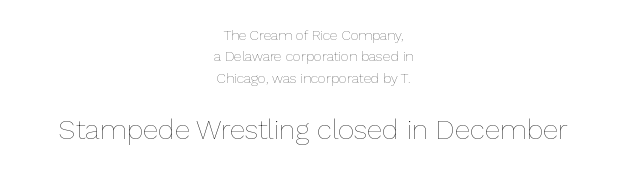
The whitespace from short lines is split evenly between both sides. The strokes are not fattened; the text isn't bold. You get the small type first, then a jump to larger type. Students, observe: this is what conventionally led text looks like.
